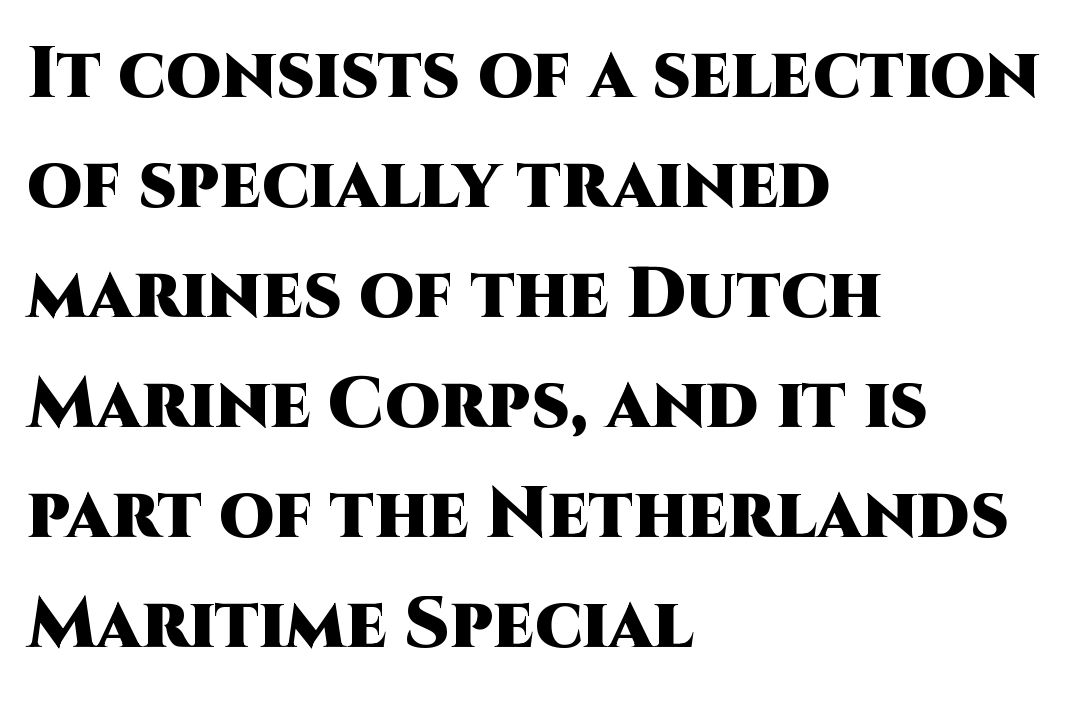
{"serif": "no", "italic": "no", "bold": "yes", "weight": "heavy", "width": "normal", "stroke_contrast": "high", "x_height": "large", "monospaced": "no", "underline": "no", "align": "left", "line_spacing": "normal", "line_spacing_ratio": 1.55, "letter_spacing": "normal", "letter_spacing_em": 0.0, "glyph_px": 71}
